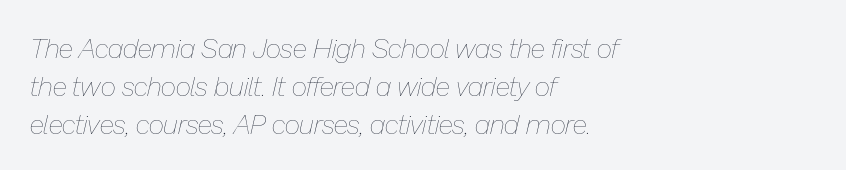
The image shows 27 px text type, italic (leaning right); set left-aligned, normal line spacing (1.4x), normal letter spacing, not underlined.
